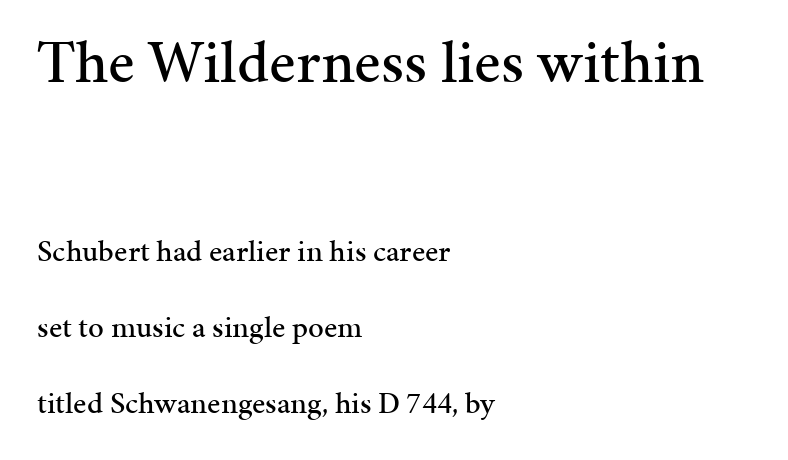
Q: Is the text italic (slanted)? A: No, it is upright.
Q: Is the typeface a serif or a sans-serif typeface? A: Serif.
Q: Is the text underlined? A: No.
Q: How is the paragraph aligned? A: Left-aligned.
Q: Is the spacing between letters normal or unusually wide? A: Normal.
Q: Is the spacing between lines tight, normal or loose? A: Loose.
Q: Which block of text is set in a larger size, the first (top) or the second (bottom)? A: The first (top) one.
Q: Width (condensed, normal, or wide)? A: Normal.
Q: Stroke contrast? A: Medium.
Q: x-height? A: Medium.
Q: Monospaced? A: No.
